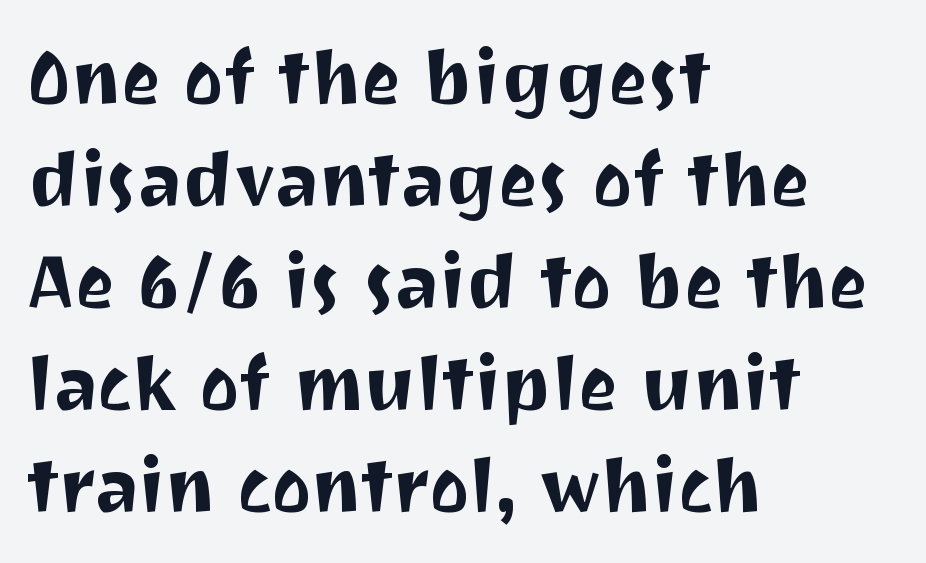
Letters rest on an invisible, unmarked baseline. Compared with typical body copy, the letter spacing here is the same. In terms of leading, this rendering sits right in the middle. What kind of face is this? One without serifs — a sans. Reading down the block, your eye returns to a fixed left position each line.
